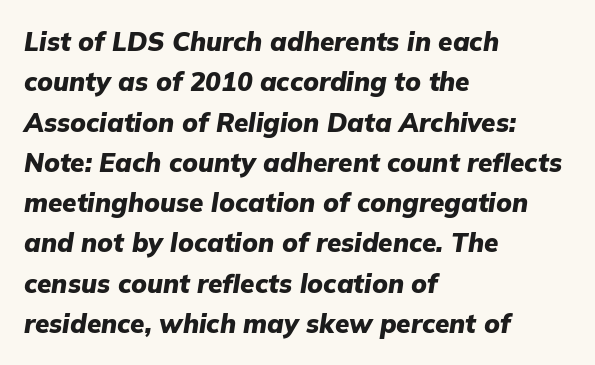
Q: Is the text bold? A: Yes.
Q: Is the text italic (slanted)? A: Yes, it leans right by about 9 degrees.
Q: Is the text underlined? A: No.
Q: How is the paragraph aligned? A: Left-aligned.
Q: Is the spacing between letters normal or unusually wide? A: Normal.
Q: Is the spacing between lines tight, normal or loose? A: Normal.
